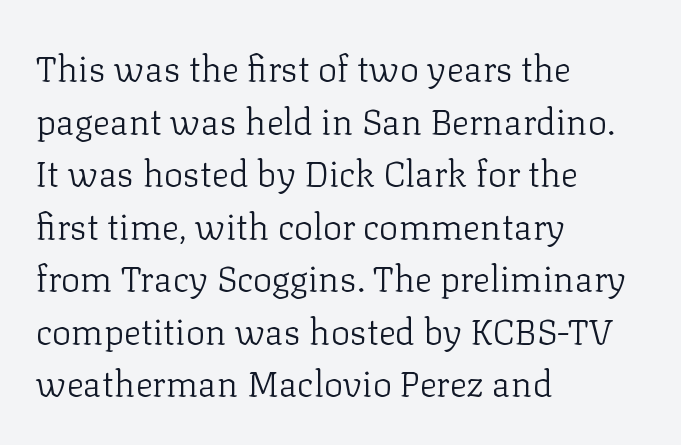
The image shows 36 px light serif type, upright; set left-aligned, normal line spacing (1.46x), normal letter spacing, not underlined; low stroke contrast and a medium x-height.
